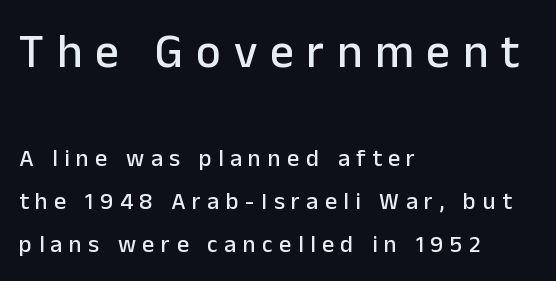
{"serif": "no", "italic": "no", "width": "normal", "stroke_contrast": "low", "x_height": "medium", "monospaced": "no", "underline": "no", "align": "left", "line_spacing_ratio": 1.79, "letter_spacing": "wide", "letter_spacing_em": 0.27, "larger_block": "first", "size_ratio": 1.96, "glyph_px": 47}
